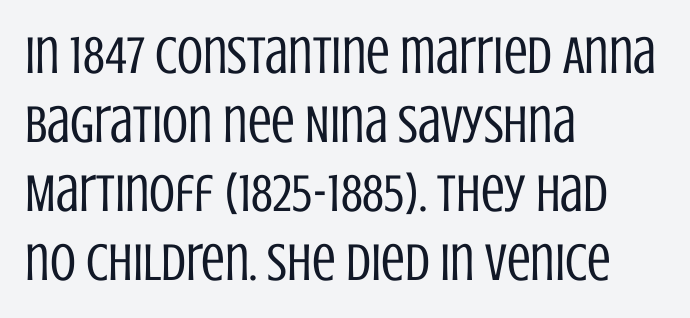
Varying glyph widths throughout — classic text-font behaviour. Here the glyphs are tracked normally, forming tight word shapes. Evenly set lines give the paragraph a standard silhouette. These lines are set flush left with a ragged right edge. No extra ink here — the face is not bold. Posture: straight, roman, zero tilt.
